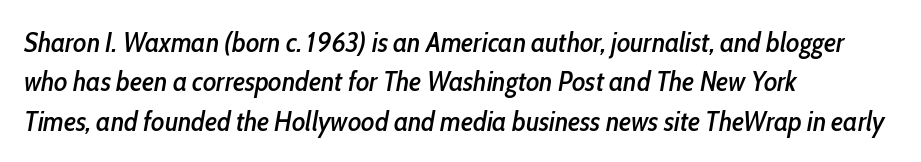
The image shows 28 px condensed type, italic (leaning right); set left-aligned, normal line spacing (1.41x), normal letter spacing, not underlined; low stroke contrast and a medium x-height.
